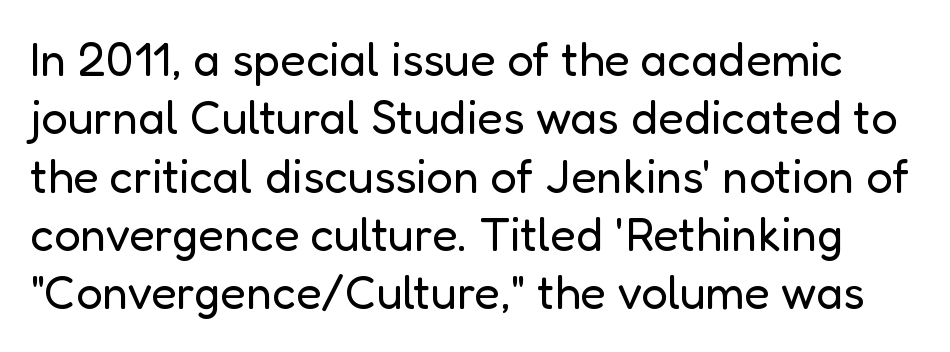
The glyphs in this specimen are sans serif. The font sits on the lighter half of the weight spectrum, regular included. The passage shown is typed in a proportional face where columns would drift. The letters stand straight up with perfectly vertical stems. Underlining? Definitely not there.
